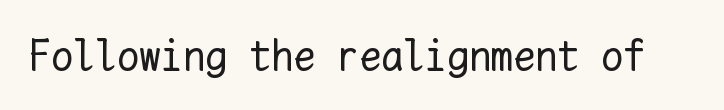
Do the characters align in a grid? Yes, the font is monospaced. Nobody drew a line under any word here. Is this a heavy cut? Hardly; it is regular or lighter. The letters stand upright; this is a roman face. The horizontal fit of the characters is conventional and even.
